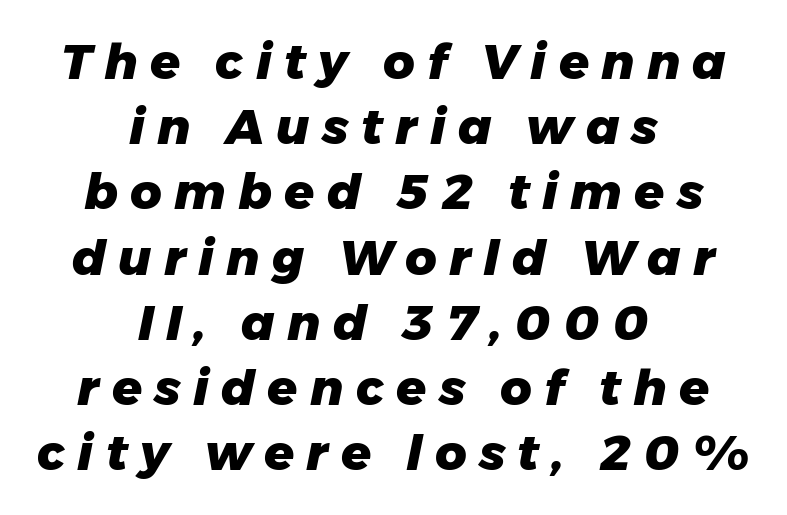
{"italic": "yes", "lean": "right", "slant_degrees": 11, "bold": "yes", "weight": "heavy", "width": "normal", "stroke_contrast": "low", "x_height": "medium", "monospaced": "no", "underline": "no", "align": "center", "line_spacing": "normal", "line_spacing_ratio": 1.33, "letter_spacing": "wide", "letter_spacing_em": 0.25, "glyph_px": 49}
